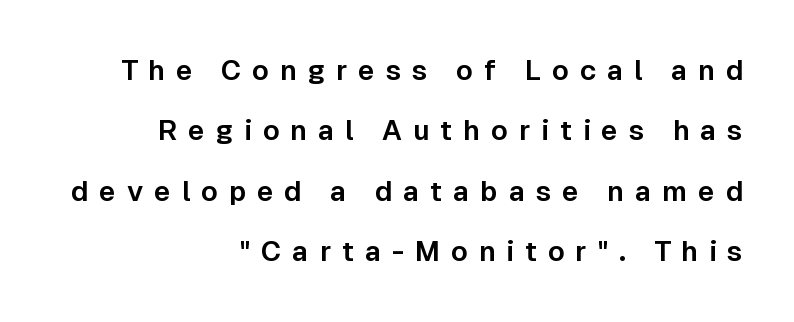
The words here are not underlined. Every row of glyphs terminates at an identical x-position on the right. The type family on display is of the sans-serif kind. The vertical gap from one line to the next is large.
